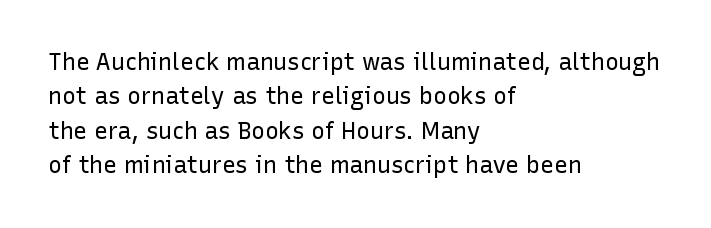
{"italic": "no", "bold": "no", "underline": "no", "align": "left", "line_spacing": "normal", "line_spacing_ratio": 1.5, "letter_spacing": "normal", "letter_spacing_em": 0.0, "glyph_px": 23}
